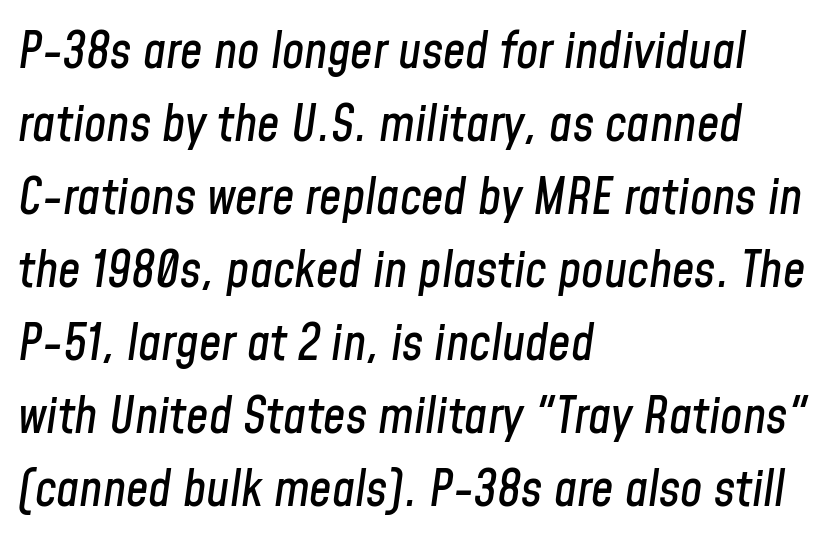
The rendering uses natural spacing where letterforms have individual widths. The text block is weighted toward the left margin, trailing off unevenly rightward. A normal amount of white space separates one row of letters from the next. Is the type slanted? Yes — the strokes lean at a clear angle. Students, note that the glyphs here touch the page at normal intervals. The gap between lines stays unmarked.
